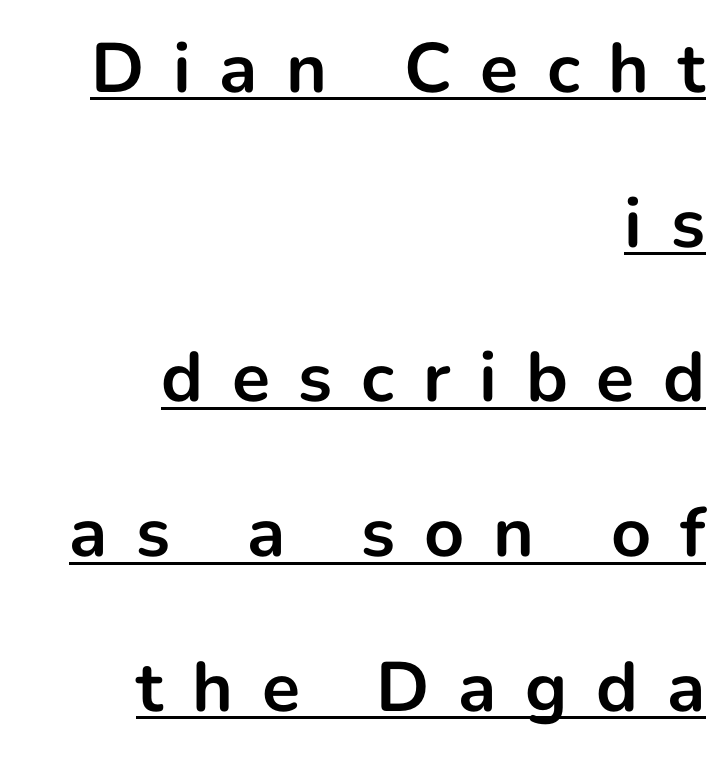
The image shows 70 px bold sans-serif type, upright; set right-aligned, loose line spacing (2.21x), unusually wide letter spacing (+0.41 em), underlined; low stroke contrast and a medium x-height.
